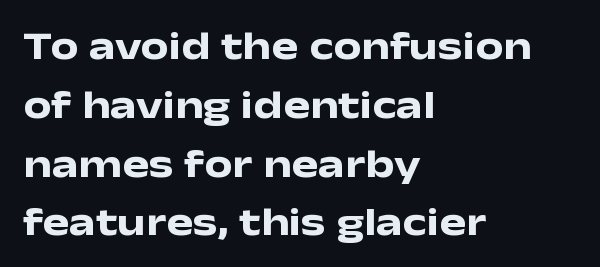
{"serif": "no", "italic": "no", "bold": "yes", "weight": "heavy", "width": "wide", "stroke_contrast": "low", "x_height": "medium", "monospaced": "no", "underline": "no", "align": "left", "line_spacing": "normal", "line_spacing_ratio": 1.47, "letter_spacing": "normal", "letter_spacing_em": 0.0, "glyph_px": 40}
